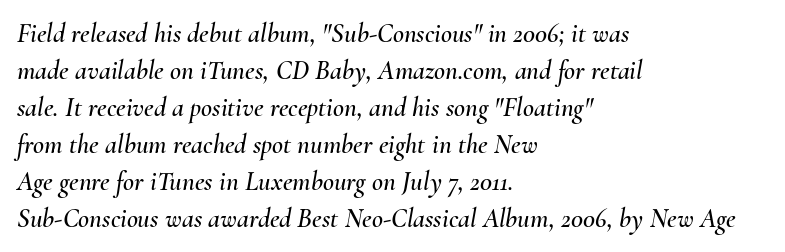
A typesetter would call this zero additional tracking. This sample uses an oblique cut, with every glyph tilted off the vertical. Rows of type keep a routine distance in the vertical direction. The words here are not underlined. The text block is weighted toward the left margin, trailing off unevenly rightward.
